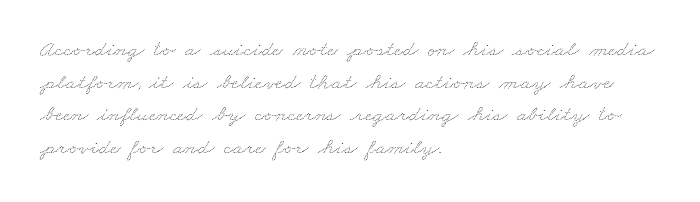
Reading down the block, your eye returns to a fixed left position each line. Heft: none added — not bold. Honestly, the letter spacing is just normal — you wouldn't notice it. Any mark beneath the type? The region is blank. What's the leading like? Ordinary, nothing unusual.
